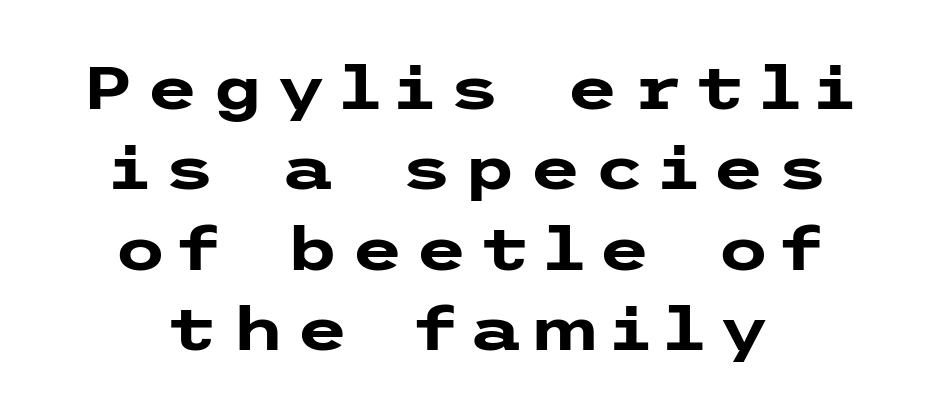
{"serif": "no", "italic": "no", "bold": "yes", "weight": "heavy", "width": "wide", "stroke_contrast": "low", "x_height": "medium", "underline": "no", "line_spacing": "normal", "line_spacing_ratio": 1.34, "letter_spacing": "wide", "letter_spacing_em": 0.2, "glyph_px": 60}
